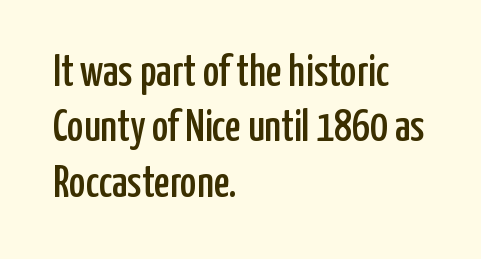
The image shows 44 px condensed sans-serif type, upright; set left-aligned, normal line spacing (1.26x), normal letter spacing, not underlined; low stroke contrast and a medium x-height.
